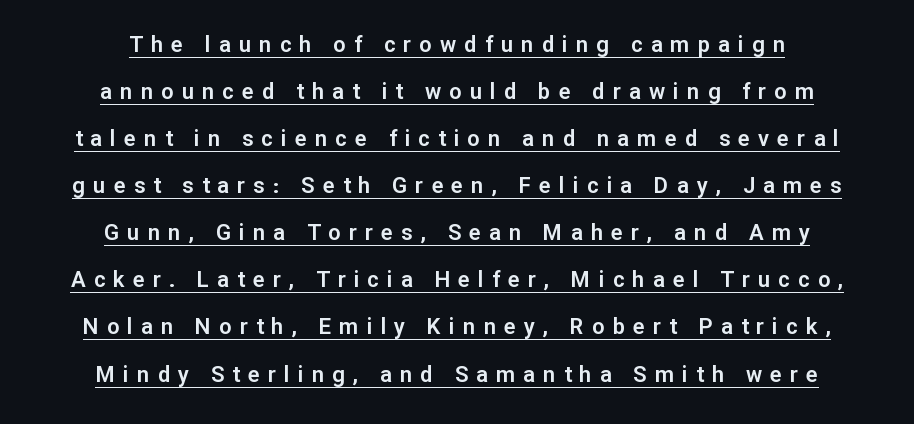
Between one letter and the next there's a generous, obvious gap. The passage shown stacks its lines with a broad gap. A rule runs beneath these lines of type. This sample is center-justified, so both line endings float freely. Quick note: not italic, upright.
